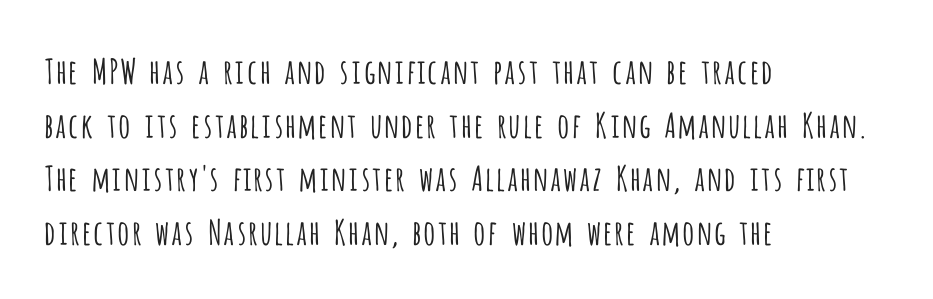
The image shows 34 px light, condensed sans-serif type, upright; set left-aligned, normal line spacing (1.58x), normal letter spacing, not underlined; low stroke contrast and a large x-height.
